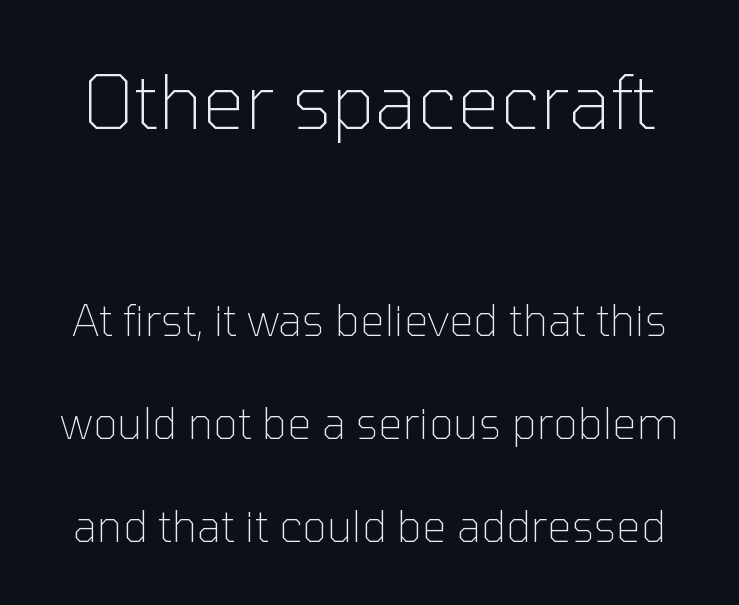
Q: Is the text bold? A: No.
Q: Is the text italic (slanted)? A: No, it is upright.
Q: Is the typeface a serif or a sans-serif typeface? A: Sans-serif.
Q: Is the text underlined? A: No.
Q: Is the spacing between letters normal or unusually wide? A: Normal.
Q: Is the spacing between lines tight, normal or loose? A: Loose.
Q: Which block of text is set in a larger size, the first (top) or the second (bottom)? A: The first (top) one.
Q: Width (condensed, normal, or wide)? A: Normal.
Q: Stroke contrast? A: Low.
Q: x-height? A: Medium.
Q: Monospaced? A: No.
